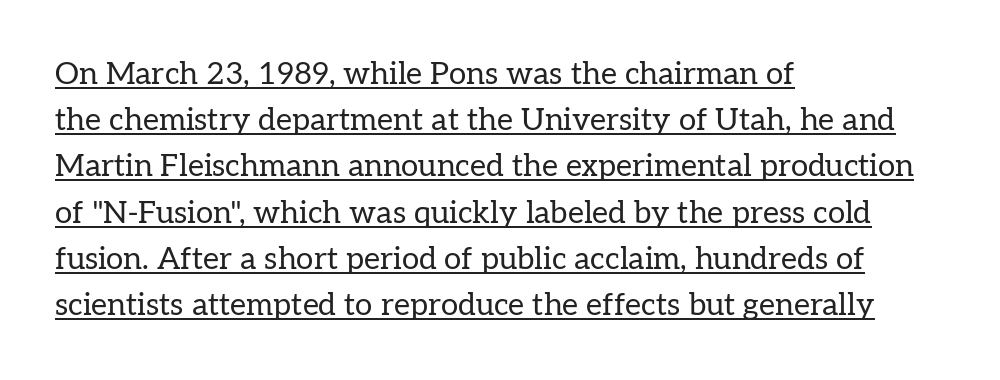
Notice how a bar underscores the lettering throughout. The passage shown is typed in a proportional face where columns would drift. Compared with a centered layout, this one pins lines to the left instead. This is roman type, the default non-slanted kind. Serif or sans? Serif — the stroke terminals have little feet. Observe the ordinary spacing: letters are neighbours, not strangers.
